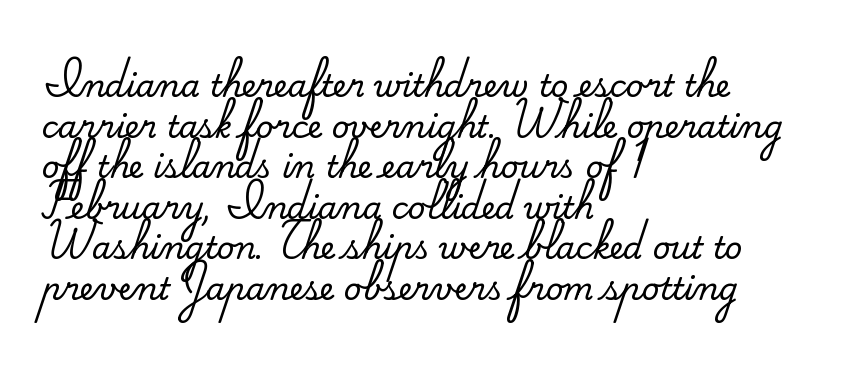
{"serif": "yes", "width": "normal", "stroke_contrast": "medium", "x_height": "small", "monospaced": "no", "underline": "no", "align": "left", "line_spacing": "normal", "line_spacing_ratio": 1.31, "letter_spacing": "normal", "letter_spacing_em": 0.0, "glyph_px": 31}
